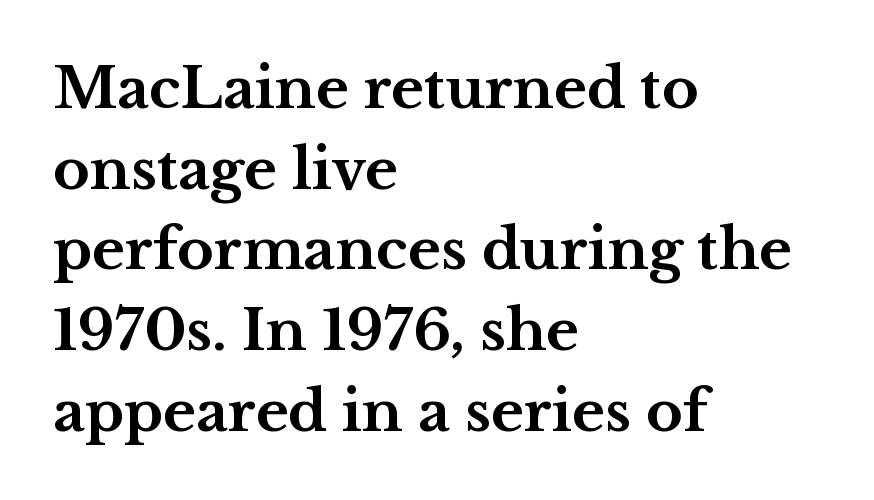
Horizontally, the lines are justified to the leading edge only. It's the straight-up-and-down kind of type. Baseline-to-baseline distance is the conventional proportion of letter height. The letters advance in unequal steps, a hallmark of proportional type. Check where the strokes stop: tiny serifs finish them off.
